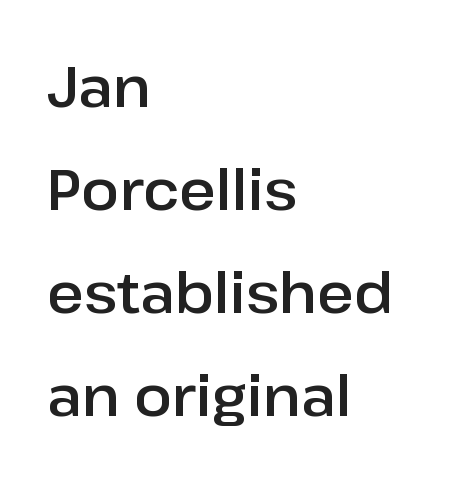
Serifs: no, the terminals of the letterforms are clean. If you drew a ruler down the left edge, every line would touch it. Character widths vary here, with narrow letters taking less room than wide ones. The glyphs are unaccompanied by any horizontal stroke below them. Posture: vertical. The face used here is rendered with its standard letterfit.
